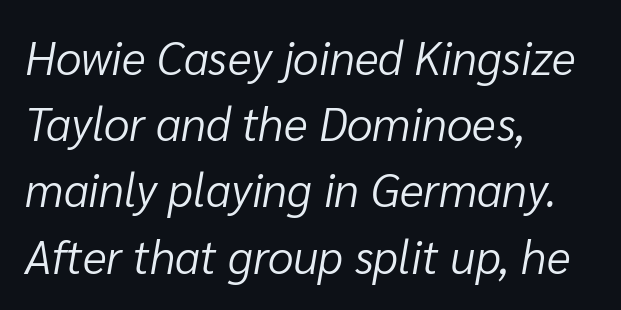
The image shows 46 px light type, italic (leaning right); set left-aligned, normal line spacing (1.44x), normal letter spacing, not underlined; low stroke contrast and a medium x-height.
